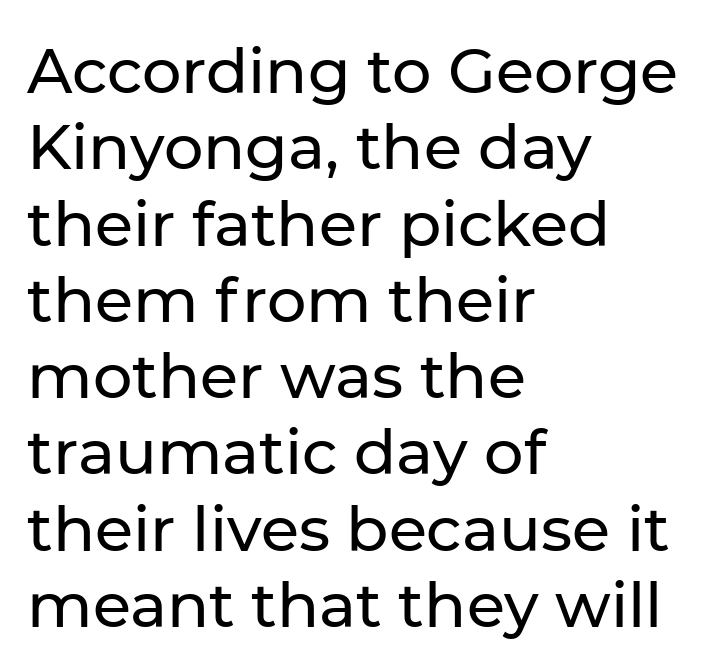
{"serif": "no", "italic": "no", "width": "normal", "stroke_contrast": "low", "x_height": "medium", "monospaced": "no", "underline": "no", "align": "left", "line_spacing_ratio": 1.23, "letter_spacing": "normal", "letter_spacing_em": 0.0, "glyph_px": 62}
